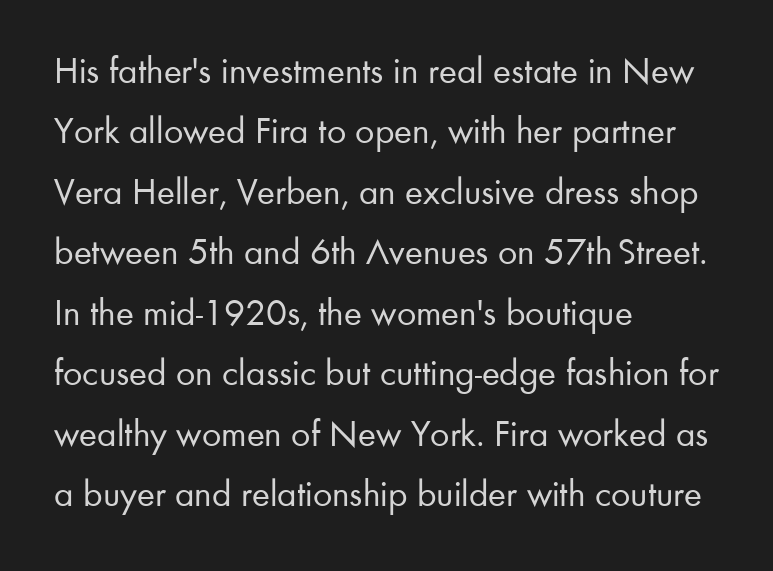
Q: Is the text bold? A: No.
Q: Is the text italic (slanted)? A: No, it is upright.
Q: Is the typeface a serif or a sans-serif typeface? A: Sans-serif.
Q: Is the text underlined? A: No.
Q: How is the paragraph aligned? A: Left-aligned.
Q: Is the spacing between letters normal or unusually wide? A: Normal.
Q: Is the spacing between lines tight, normal or loose? A: Normal.
Q: Width (condensed, normal, or wide)? A: Normal.
Q: Stroke contrast? A: Low.
Q: x-height? A: Small.
Q: Monospaced? A: No.
